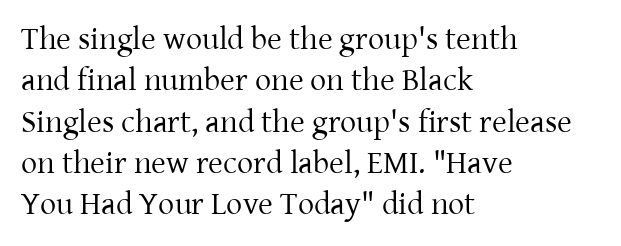
{"serif": "yes", "italic": "no", "bold": "no", "weight": "regular", "width": "normal", "stroke_contrast": "low", "x_height": "medium", "monospaced": "no", "underline": "no", "align": "left", "line_spacing": "normal", "line_spacing_ratio": 1.29, "letter_spacing": "normal", "letter_spacing_em": 0.0, "glyph_px": 32}
